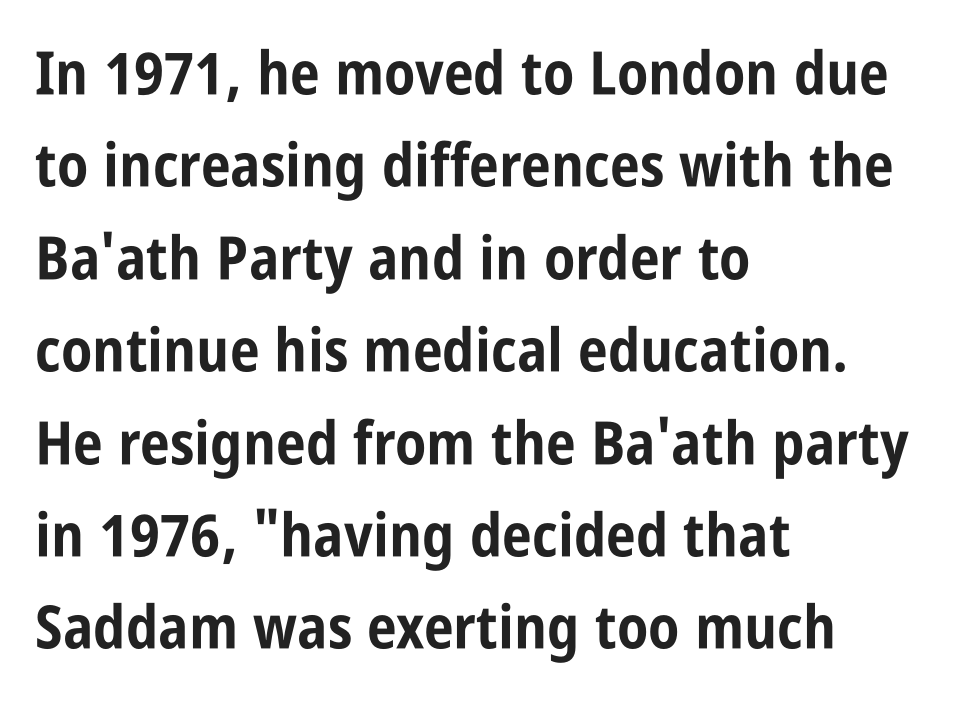
{"serif": "no", "italic": "no", "bold": "yes", "weight": "bold", "width": "condensed", "stroke_contrast": "low", "x_height": "large", "monospaced": "no", "underline": "no", "align": "left", "line_spacing": "normal", "line_spacing_ratio": 1.54, "letter_spacing": "normal", "letter_spacing_em": 0.0, "glyph_px": 60}
